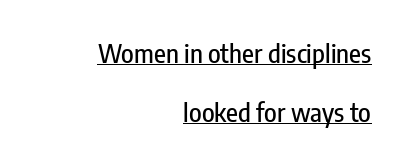
The words here are underlined. Is the letter spacing exaggerated? No — it looks like the ordinary default. Honestly, the rows look like they've been pulled way apart. You can tell it's not italic because the verticals are truly vertical. Alignment: flush right.
